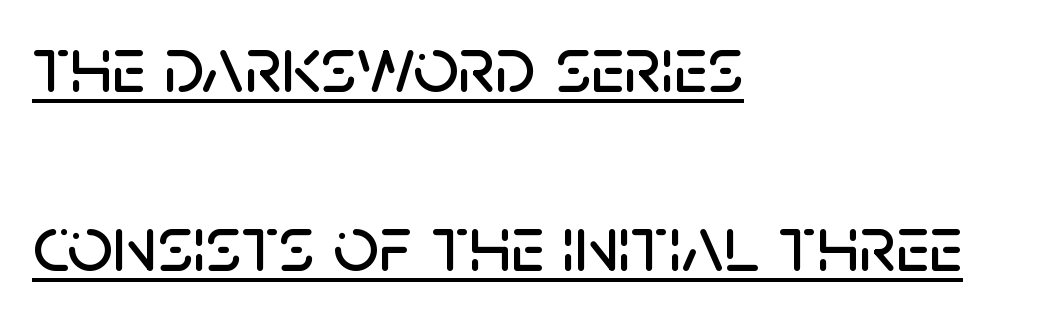
{"serif": "no", "italic": "no", "width": "normal", "stroke_contrast": "low", "x_height": "large", "monospaced": "no", "underline": "yes", "align": "left", "line_spacing": "loose", "line_spacing_ratio": 2.24, "letter_spacing": "normal", "letter_spacing_em": 0.0, "glyph_px": 80}
